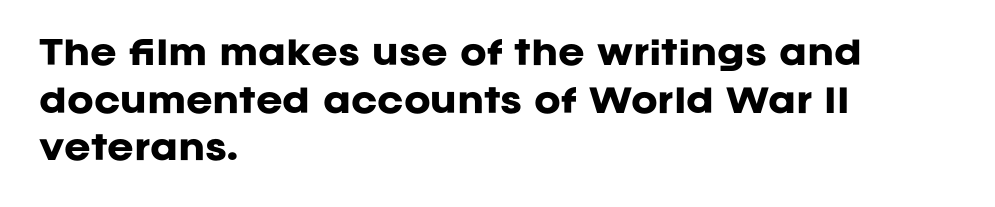
The rendering uses natural spacing where letterforms have individual widths. Letters rest on an invisible, unmarked baseline. Characters follow at the spacing the type designer built in. Compared with typical paragraphs, the rows here are spaced about the same.
